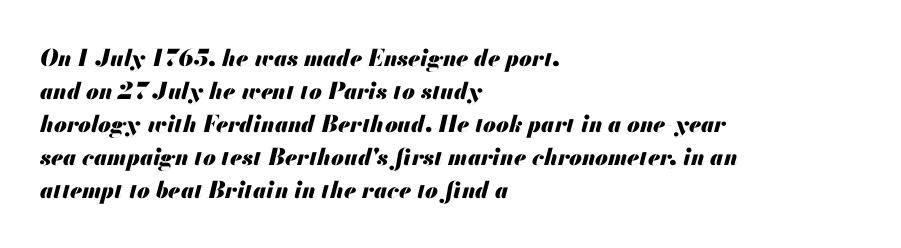
Q: Is the text bold? A: Yes.
Q: Is the text italic (slanted)? A: Yes, it leans right by about 13 degrees.
Q: Is the text underlined? A: No.
Q: How is the paragraph aligned? A: Left-aligned.
Q: Is the spacing between letters normal or unusually wide? A: Normal.
Q: Is the spacing between lines tight, normal or loose? A: Normal.
